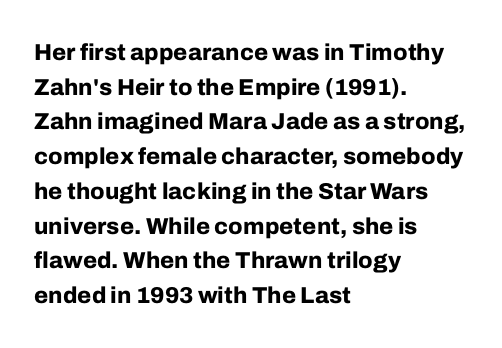
{"italic": "no", "bold": "yes", "underline": "no", "align": "left", "line_spacing": "normal", "line_spacing_ratio": 1.51, "letter_spacing": "normal", "letter_spacing_em": 0.0, "glyph_px": 23}
